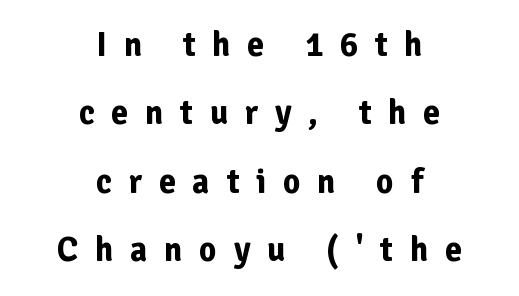
{"serif": "no", "italic": "no", "bold": "yes", "weight": "bold", "width": "normal", "stroke_contrast": "low", "x_height": "medium", "monospaced": "no", "underline": "no", "align": "center", "line_spacing": "loose", "line_spacing_ratio": 2.01, "letter_spacing": "wide", "letter_spacing_em": 0.49, "glyph_px": 34}
